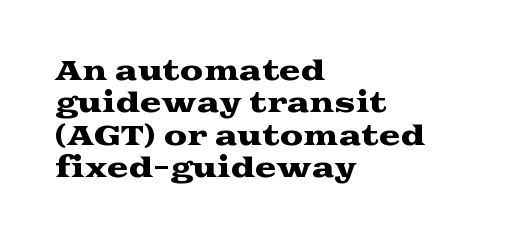
{"italic": "no", "underline": "no", "align": "left", "line_spacing": "normal", "line_spacing_ratio": 1.25, "letter_spacing": "normal", "letter_spacing_em": 0.0, "glyph_px": 26}
